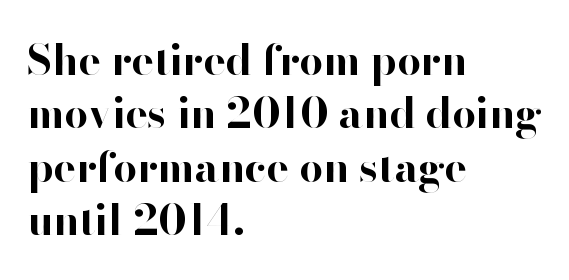
Q: Is the text bold? A: Yes.
Q: Is the text italic (slanted)? A: No, it is upright.
Q: Is the typeface a serif or a sans-serif typeface? A: Sans-serif.
Q: Is the text underlined? A: No.
Q: How is the paragraph aligned? A: Left-aligned.
Q: Is the spacing between letters normal or unusually wide? A: Normal.
Q: Is the spacing between lines tight, normal or loose? A: Normal.
Q: Width (condensed, normal, or wide)? A: Normal.
Q: Stroke contrast? A: High.
Q: x-height? A: Small.
Q: Monospaced? A: No.
